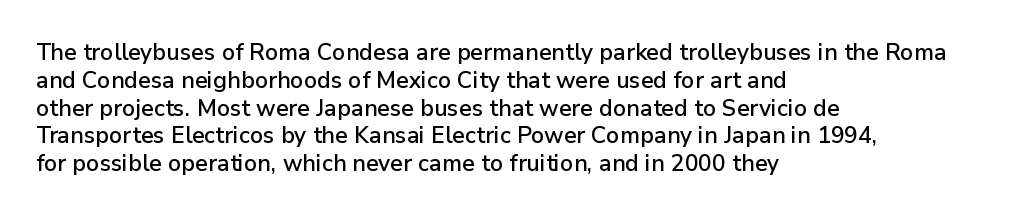
Here the glyphs are tracked normally, forming tight word shapes. The specimen omits any rule beneath the text block's lines. Vertical strokes here are truly vertical. The lines in this sample share a left origin and differ only in where they stop.
